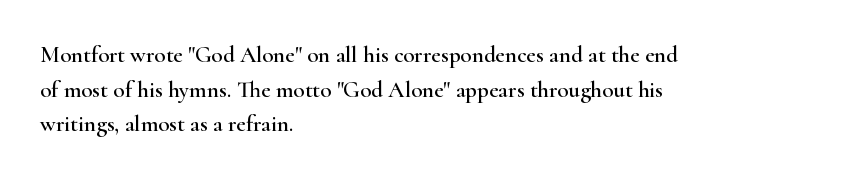
The image shows 23 px text type, upright; set left-aligned, normal line spacing (1.51x), normal letter spacing, not underlined.
